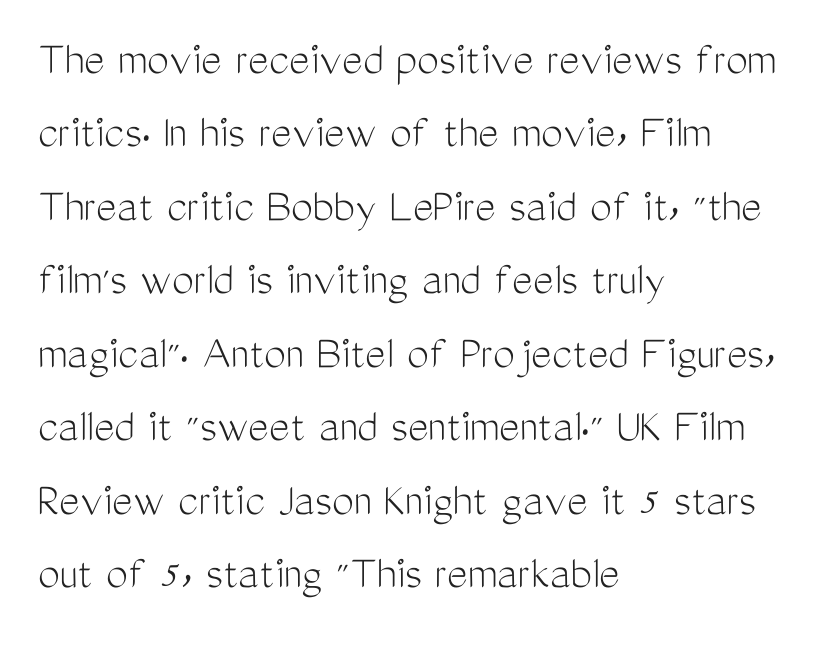
{"serif": "no", "italic": "no", "bold": "no", "weight": "light", "width": "condensed", "stroke_contrast": "medium", "x_height": "medium", "monospaced": "no", "underline": "no", "align": "left", "line_spacing": "normal", "line_spacing_ratio": 1.5, "letter_spacing": "normal", "letter_spacing_em": 0.0, "glyph_px": 49}
